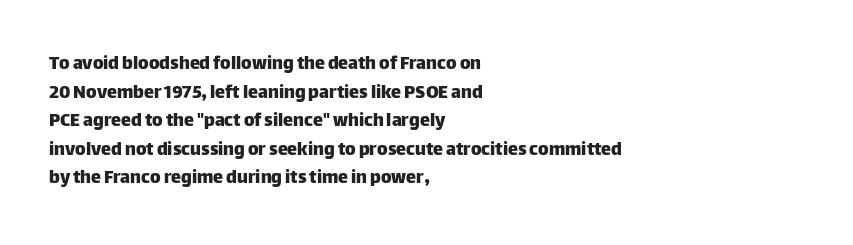
Q: Is the text italic (slanted)? A: No, it is upright.
Q: Is the text underlined? A: No.
Q: How is the paragraph aligned? A: Left-aligned.
Q: Is the spacing between letters normal or unusually wide? A: Normal.
Q: Is the spacing between lines tight, normal or loose? A: Normal.
